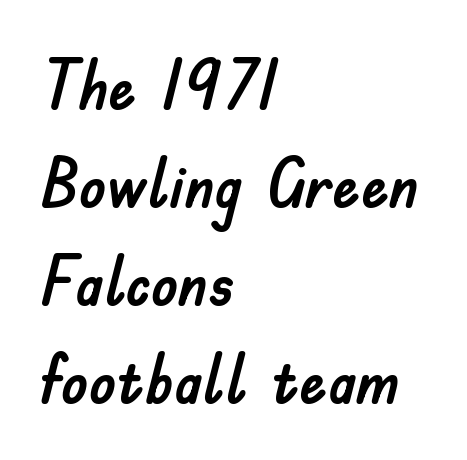
Q: Is the text italic (slanted)? A: Yes.
Q: Is the typeface a serif or a sans-serif typeface? A: Sans-serif.
Q: Is the text underlined? A: No.
Q: How is the paragraph aligned? A: Left-aligned.
Q: Is the spacing between letters normal or unusually wide? A: Normal.
Q: Is the spacing between lines tight, normal or loose? A: Normal.
Q: Width (condensed, normal, or wide)? A: Normal.
Q: Stroke contrast? A: Low.
Q: x-height? A: Small.
Q: Monospaced? A: No.
